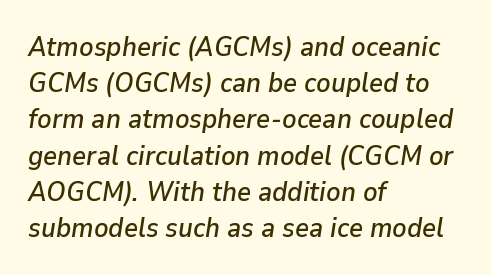
The image shows 27 px text type, italic (leaning right); set left-aligned, normal line spacing (1.34x), normal letter spacing, not underlined.
